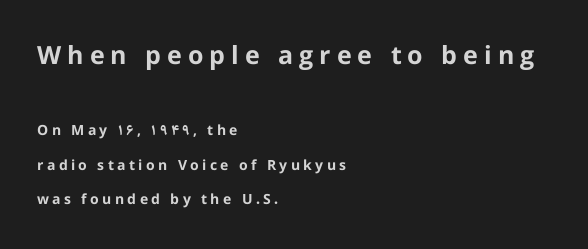
Rule under the text: the space is simply empty. Between one letter and the next there's a generous, obvious gap. Visually, the top section dominates because its glyphs are scaled up. This block would shrink considerably if given ordinary leading; it's expanded now. Rendered with straight, roman letterforms. The font is running at its bold setting.
